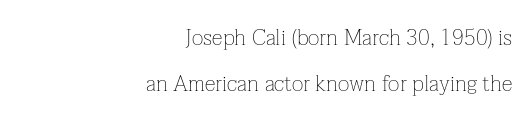
The image shows 22 px text type, upright; set right-aligned, loose line spacing (2.08x), normal letter spacing, not underlined.
